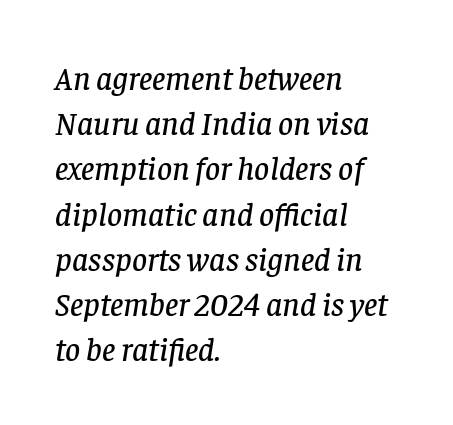
The image shows 33 px serif type, italic (leaning right); set left-aligned, normal line spacing (1.37x), normal letter spacing, not underlined; low stroke contrast and a large x-height.
